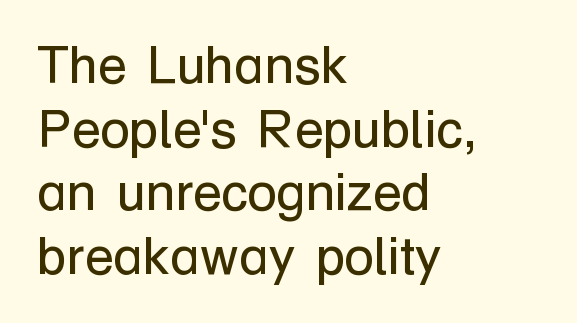
Short and long lines alike share a common starting point at left. The strokes carry an ordinary text weight at most. This rendering features lettering with no underline. These lines were composed using upright roman letters. Short note: letters normally spaced.
